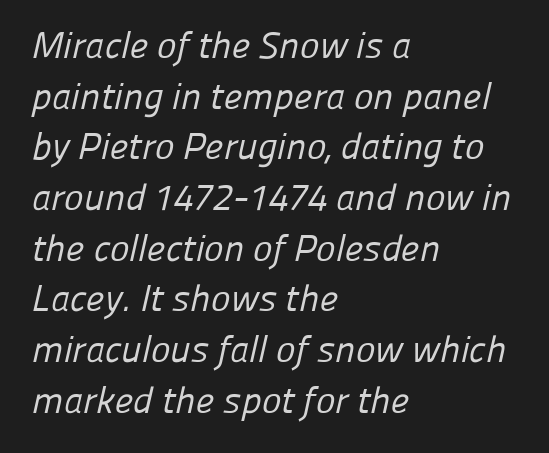
Q: Is the text bold? A: No.
Q: Is the typeface a serif or a sans-serif typeface? A: Sans-serif.
Q: Is the text underlined? A: No.
Q: How is the paragraph aligned? A: Left-aligned.
Q: Is the spacing between letters normal or unusually wide? A: Normal.
Q: Is the spacing between lines tight, normal or loose? A: Normal.
Q: Width (condensed, normal, or wide)? A: Normal.
Q: Stroke contrast? A: Low.
Q: x-height? A: Medium.
Q: Monospaced? A: No.
